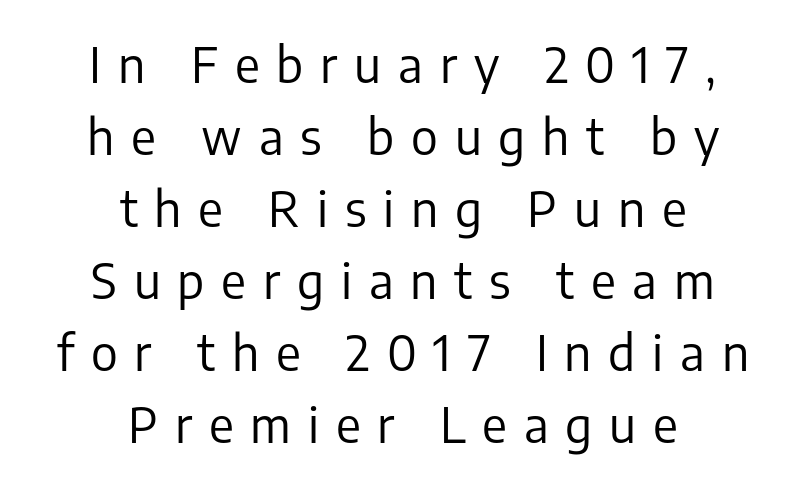
The image shows 48 px regular-weight sans-serif type, upright; set centered, normal line spacing (1.5x), unusually wide letter spacing (+0.35 em), not underlined; low stroke contrast and a medium x-height.
